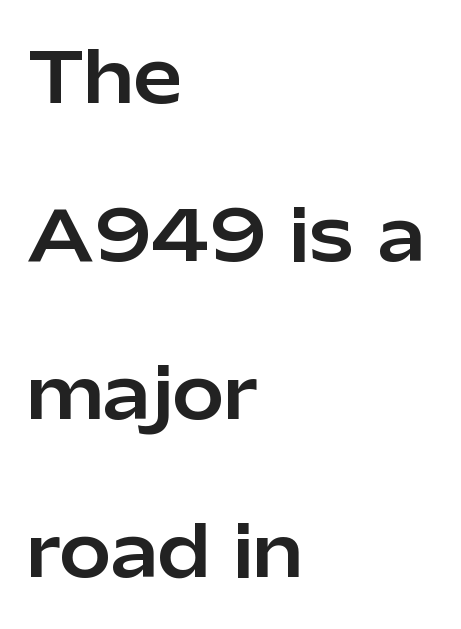
The image shows 69 px sans-serif type, upright; set left-aligned, loose line spacing (2.29x), normal letter spacing, not underlined; low stroke contrast and a medium x-height.
